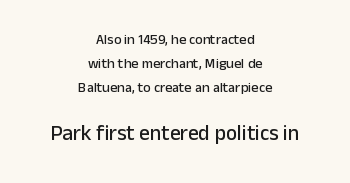
{"italic": "no", "underline": "no", "align": "center", "line_spacing_ratio": 1.71, "letter_spacing": "normal", "letter_spacing_em": 0.0, "larger_block": "second", "size_ratio": 1.5, "glyph_px": 21}
